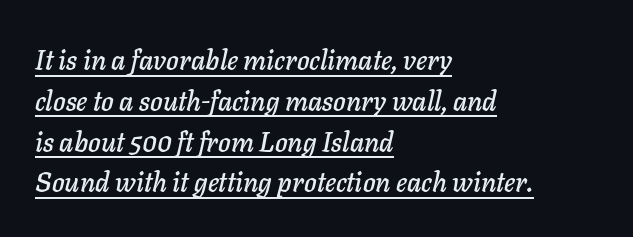
The image shows 27 px text type, italic (leaning right); set left-aligned, normal line spacing (1.51x), normal letter spacing, underlined.
